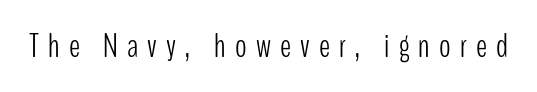
{"serif": "no", "italic": "no", "bold": "no", "weight": "light", "width": "condensed", "stroke_contrast": "low", "x_height": "medium", "monospaced": "no", "underline": "no", "letter_spacing": "wide", "letter_spacing_em": 0.27, "glyph_px": 34}
